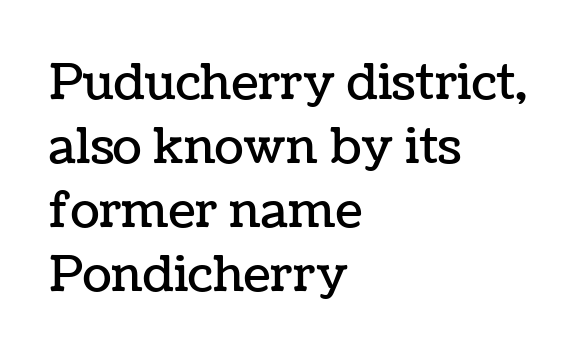
The image shows 48 px text type, upright; set left-aligned, normal line spacing (1.33x), normal letter spacing, not underlined; low stroke contrast and a medium x-height.
